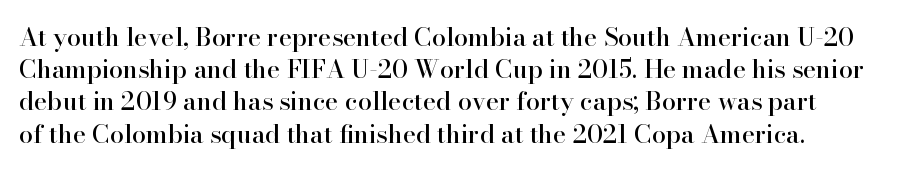
The image shows 25 px text type, upright; set left-aligned, normal line spacing (1.29x), normal letter spacing, not underlined.
